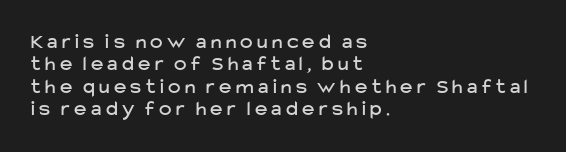
These lines are set flush left with a ragged right edge. Letter spacing: wide. Vertical strokes here are truly vertical. Leading: reduced. Letters rest on an invisible, unmarked baseline.
